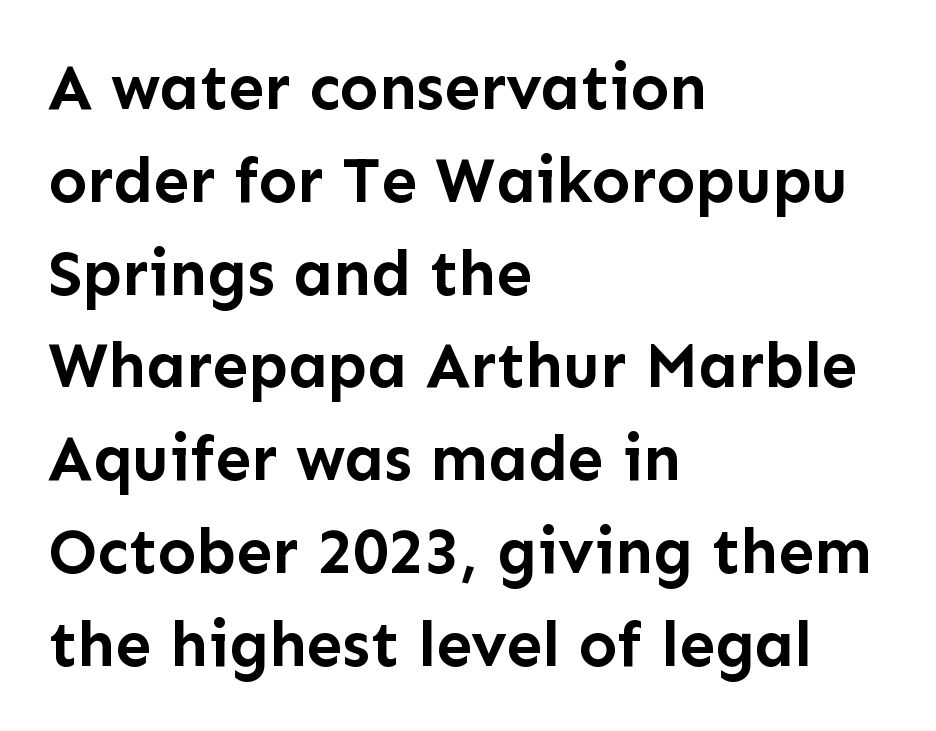
The image shows 64 px semibold sans-serif type, upright; set left-aligned, normal line spacing (1.45x), normal letter spacing, not underlined; low stroke contrast and a medium x-height.
